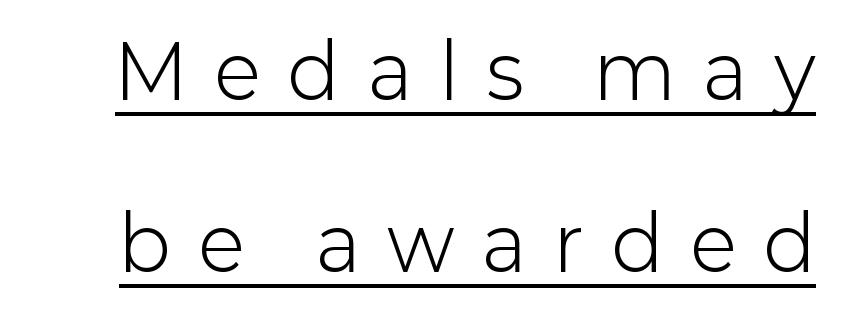
The horizontal fit of the characters is loose and conspicuously gappy. Ascenders rise straight up at ninety degrees. Compared with typical paragraphs, the rows here are farther apart. The type family on display is of the sans-serif kind. A light-to-regular cut is what we see here. Students, observe the line beneath the letters — that is underlining.
